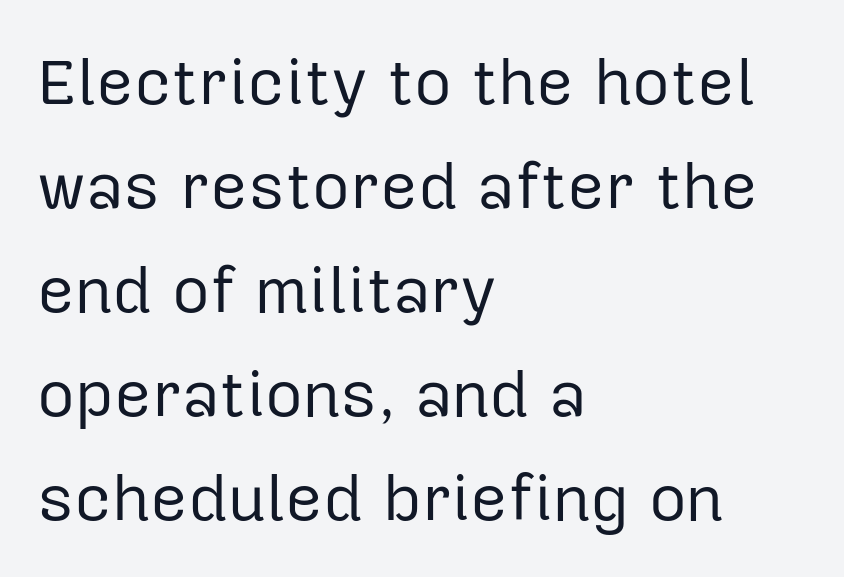
{"serif": "no", "italic": "no", "bold": "no", "weight": "regular", "width": "normal", "stroke_contrast": "low", "x_height": "medium", "monospaced": "no", "underline": "no", "align": "left", "line_spacing": "normal", "line_spacing_ratio": 1.6, "letter_spacing": "normal", "letter_spacing_em": 0.0, "glyph_px": 65}
